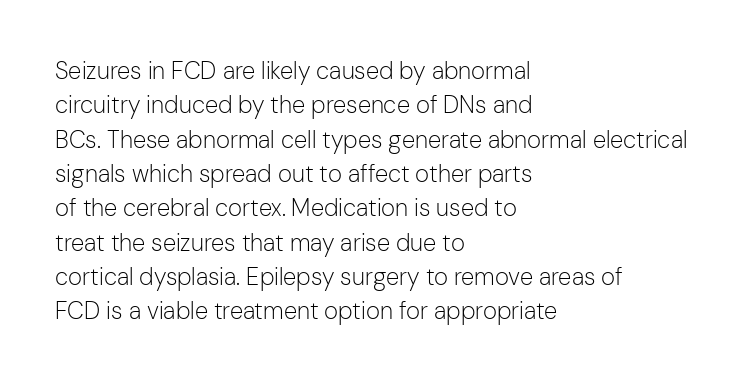
Vertical stems look standard width or narrower in stroke. Default kerning and tracking; the words read as compact shapes. These lines are set flush left with a ragged right edge. The baseline area is clear.
